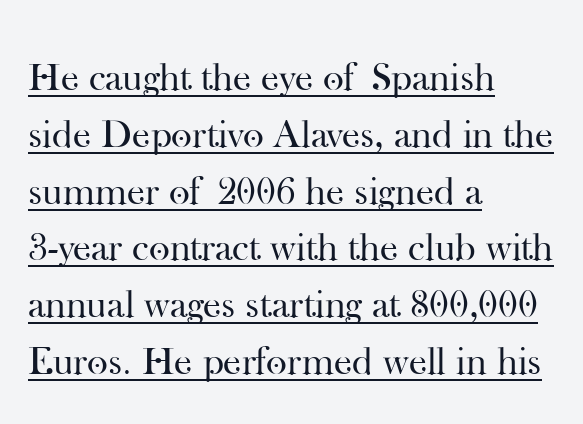
Q: Is the text bold? A: No.
Q: Is the text italic (slanted)? A: No, it is upright.
Q: Is the typeface a serif or a sans-serif typeface? A: Serif.
Q: Is the text underlined? A: Yes.
Q: How is the paragraph aligned? A: Left-aligned.
Q: Is the spacing between letters normal or unusually wide? A: Normal.
Q: Is the spacing between lines tight, normal or loose? A: Normal.
Q: Width (condensed, normal, or wide)? A: Normal.
Q: Stroke contrast? A: High.
Q: x-height? A: Small.
Q: Monospaced? A: No.
